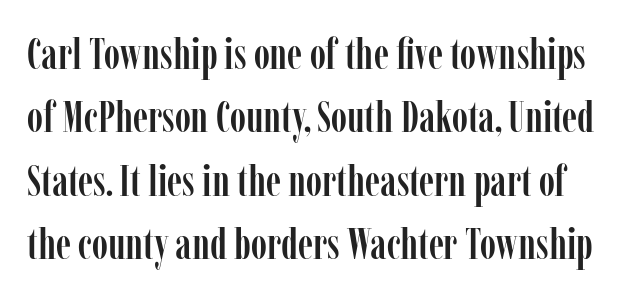
{"serif": "yes", "italic": "no", "width": "condensed", "stroke_contrast": "low", "x_height": "medium", "monospaced": "no", "underline": "no", "line_spacing": "normal", "line_spacing_ratio": 1.44, "letter_spacing": "normal", "letter_spacing_em": 0.0, "glyph_px": 44}
